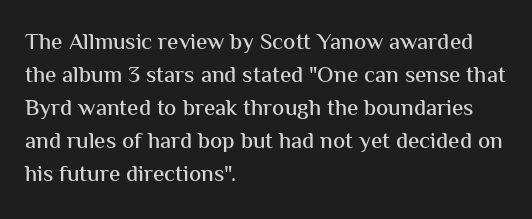
{"italic": "no", "underline": "no", "align": "left", "line_spacing": "normal", "line_spacing_ratio": 1.43, "letter_spacing": "normal", "letter_spacing_em": 0.0, "glyph_px": 23}
